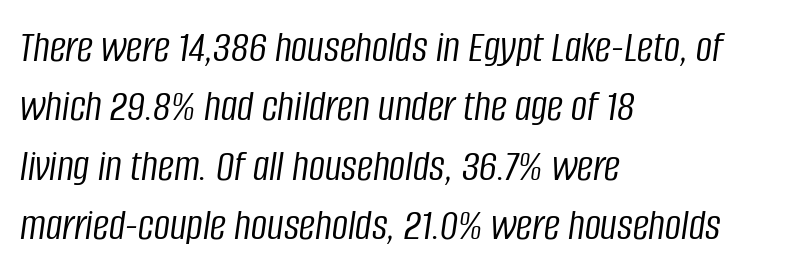
The image shows 45 px light, condensed type, italic (leaning right); set left-aligned, normal line spacing (1.32x), normal letter spacing, not underlined; low stroke contrast and a large x-height.
